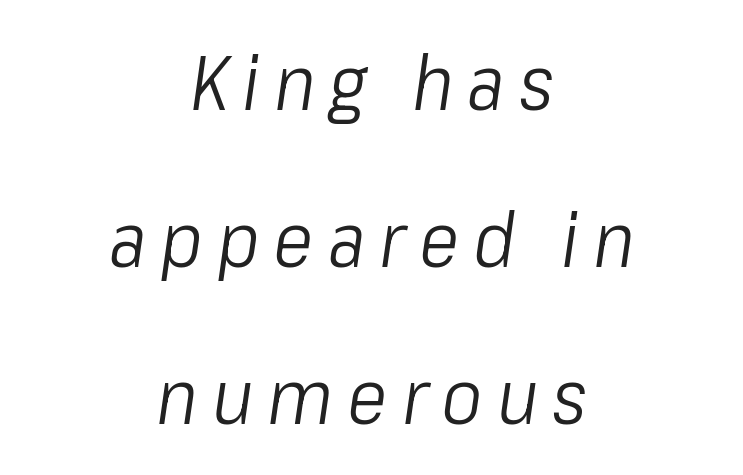
The image shows 77 px light, condensed type, italic (leaning right); set centered, loose line spacing (2.04x), not underlined; low stroke contrast and a medium x-height.
